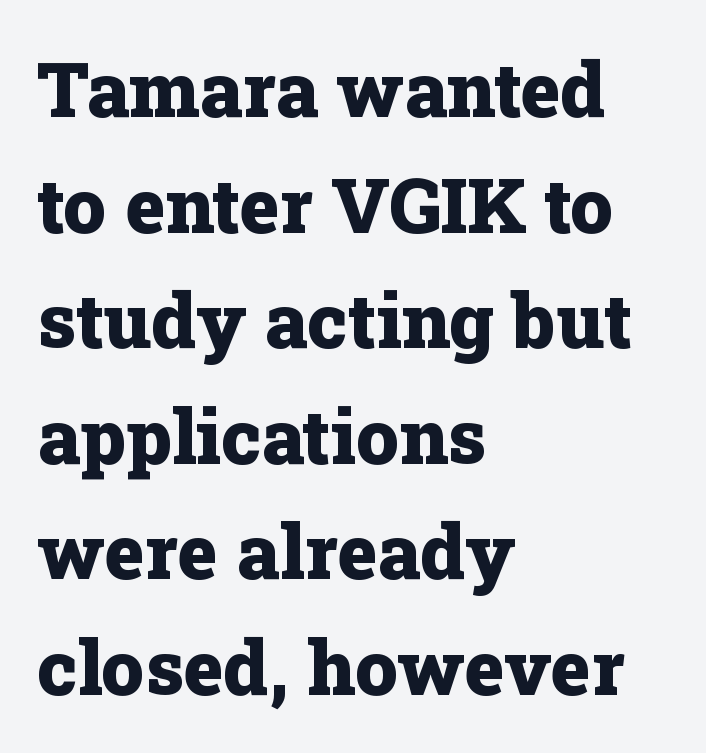
{"serif": "yes", "italic": "no", "bold": "yes", "weight": "heavy", "width": "normal", "stroke_contrast": "low", "x_height": "medium", "monospaced": "no", "underline": "no", "align": "left", "line_spacing": "normal", "line_spacing_ratio": 1.52, "letter_spacing": "normal", "letter_spacing_em": 0.0, "glyph_px": 76}
